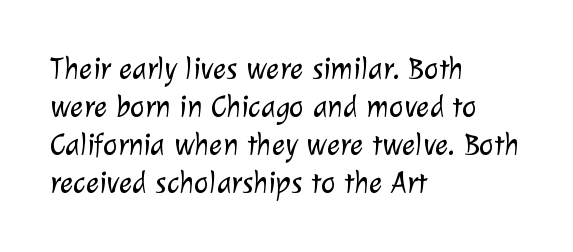
In terms of letterspacing, this is plain default setting. These lines are set flush left with a ragged right edge. These glyphs show unthickened strokes, regular width or finer. The words here are not underlined.
